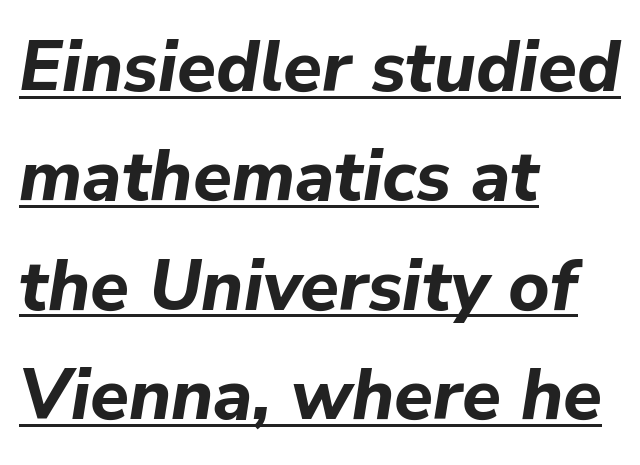
Q: Is the text bold? A: Yes.
Q: Is the text italic (slanted)? A: Yes, it leans right by about 9 degrees.
Q: Is the text underlined? A: Yes.
Q: How is the paragraph aligned? A: Left-aligned.
Q: Is the spacing between letters normal or unusually wide? A: Normal.
Q: Is the spacing between lines tight, normal or loose? A: Normal.
Q: Width (condensed, normal, or wide)? A: Normal.
Q: Stroke contrast? A: Low.
Q: x-height? A: Medium.
Q: Monospaced? A: No.
